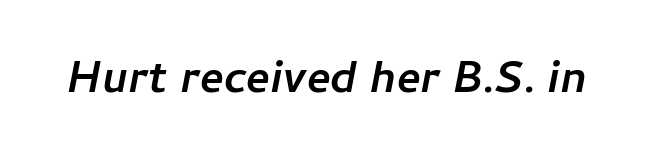
Q: Is the text bold? A: Yes.
Q: Is the text italic (slanted)? A: Yes, it leans right by about 11 degrees.
Q: Is the text underlined? A: No.
Q: Is the spacing between letters normal or unusually wide? A: Normal.
Q: Width (condensed, normal, or wide)? A: Normal.
Q: Stroke contrast? A: Low.
Q: x-height? A: Medium.
Q: Monospaced? A: No.
